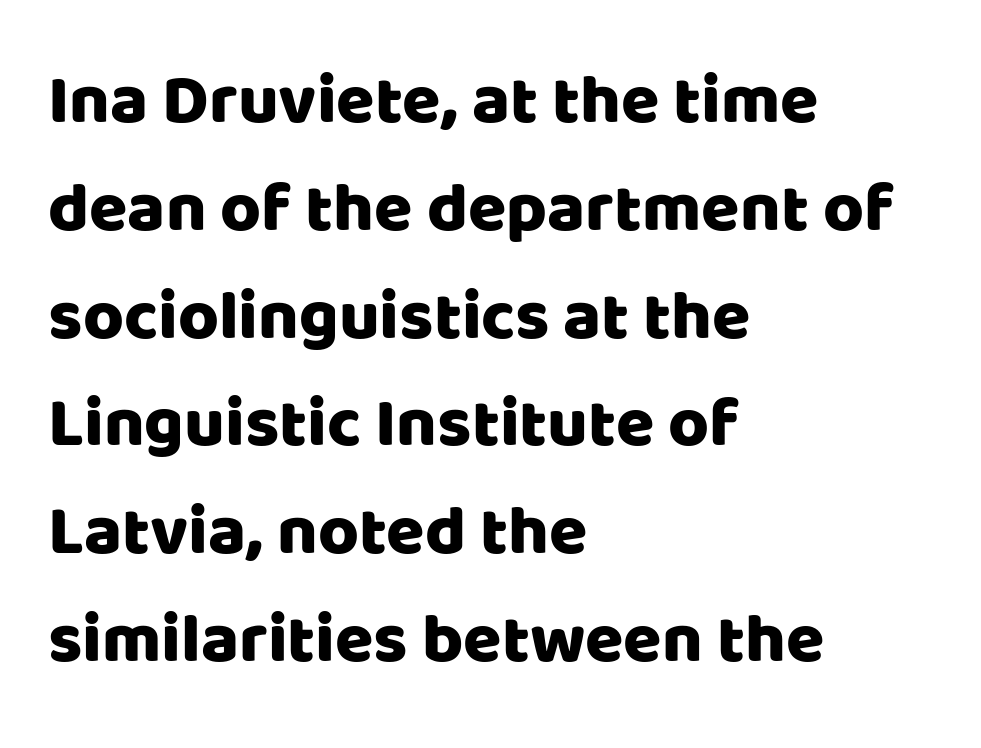
{"serif": "no", "italic": "no", "width": "normal", "stroke_contrast": "low", "x_height": "large", "monospaced": "no", "underline": "no", "align": "left", "line_spacing": "normal", "line_spacing_ratio": 1.54, "letter_spacing": "normal", "letter_spacing_em": 0.0, "glyph_px": 70}
